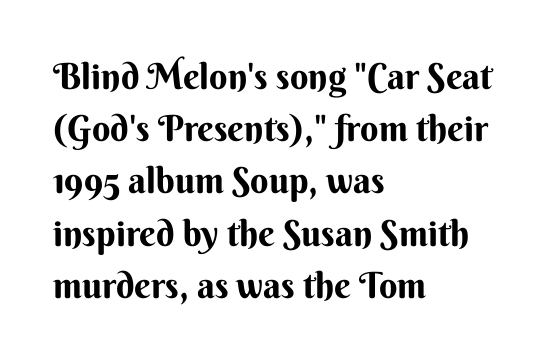
Q: Is the text bold? A: Yes.
Q: Is the text italic (slanted)? A: No, it is upright.
Q: Is the typeface a serif or a sans-serif typeface? A: Sans-serif.
Q: Is the text underlined? A: No.
Q: How is the paragraph aligned? A: Left-aligned.
Q: Is the spacing between letters normal or unusually wide? A: Normal.
Q: Is the spacing between lines tight, normal or loose? A: Normal.
Q: Width (condensed, normal, or wide)? A: Normal.
Q: Stroke contrast? A: Medium.
Q: x-height? A: Small.
Q: Monospaced? A: No.
